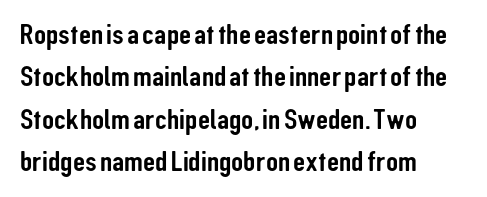
{"serif": "no", "italic": "no", "width": "condensed", "stroke_contrast": "low", "x_height": "medium", "monospaced": "no", "underline": "no", "align": "left", "line_spacing": "normal", "line_spacing_ratio": 1.41, "letter_spacing": "normal", "letter_spacing_em": 0.0, "glyph_px": 30}
